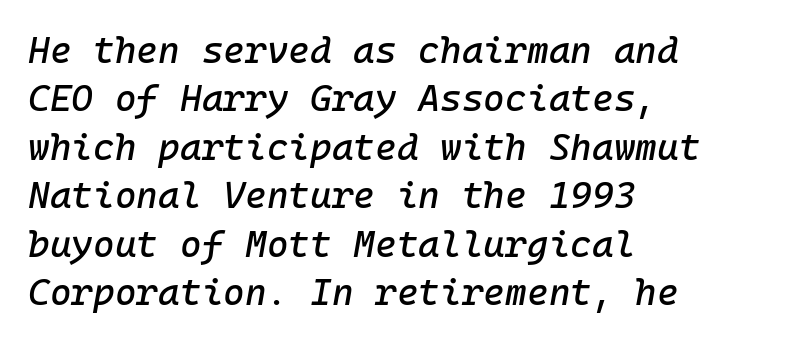
Leading: standard. The lines in this sample share a left origin and differ only in where they stop. Underline: absent. Each word holds together tightly as a unit, with standard inter-letter gaps. Would a proofreader flag this as italicized? Yes.
